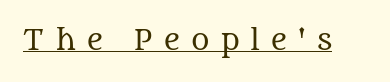
{"serif": "yes", "italic": "no", "bold": "no", "weight": "regular", "width": "normal", "stroke_contrast": "medium", "x_height": "large", "monospaced": "no", "underline": "yes", "letter_spacing": "wide", "letter_spacing_em": 0.39, "glyph_px": 28}
